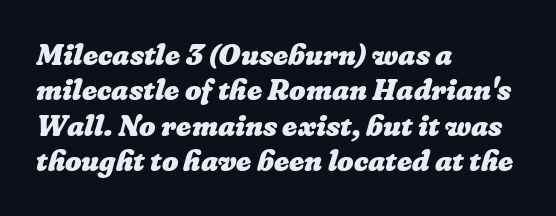
Which margin do the lines hug? The left one — the right edge is uneven. No extra tracking has been applied to these lines. What weight is shown? A full bold with thick strokes. Letters rest on an invisible, unmarked baseline. These lines are rendered in a variable-pitch font.
